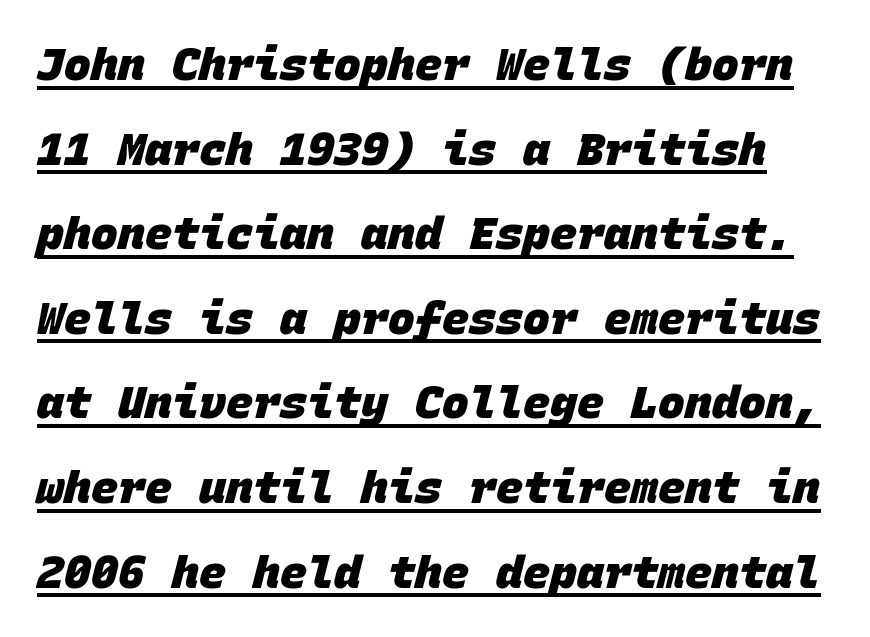
Q: Is the text bold? A: Yes.
Q: Is the typeface a serif or a sans-serif typeface? A: Sans-serif.
Q: Is the text underlined? A: Yes.
Q: Is the spacing between letters normal or unusually wide? A: Normal.
Q: Width (condensed, normal, or wide)? A: Normal.
Q: Stroke contrast? A: Low.
Q: x-height? A: Large.
Q: Monospaced? A: Yes.
